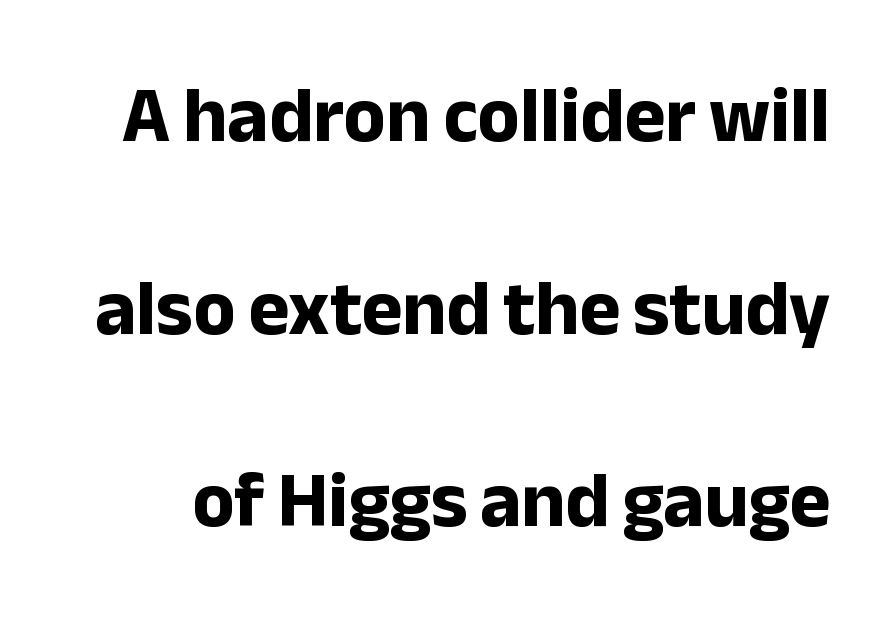
{"serif": "no", "italic": "no", "bold": "yes", "weight": "bold", "width": "normal", "stroke_contrast": "low", "x_height": "medium", "monospaced": "no", "underline": "no", "line_spacing": "loose", "line_spacing_ratio": 2.47, "letter_spacing": "normal", "letter_spacing_em": 0.0, "glyph_px": 78}
